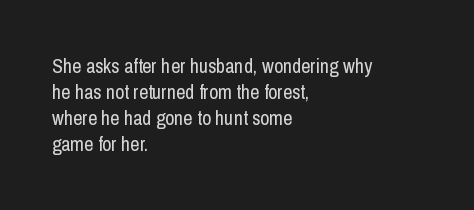
Where is the straight margin? On the left. This sample keeps an unexceptional amount of space between lines. The typesetting does not lean heavy: it is not bold. The gaps between neighbouring characters are ordinary and unremarkable. A clean baseline with only descenders dipping below it.
